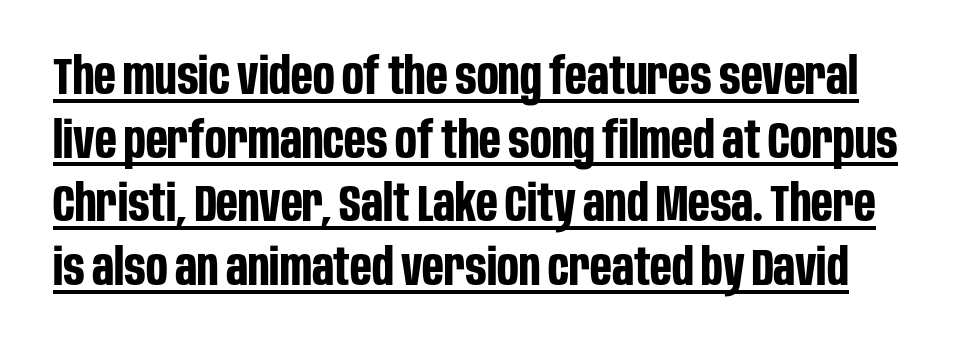
The image shows 51 px bold, condensed sans-serif type, upright; set normal line spacing (1.25x), normal letter spacing, underlined; low stroke contrast and a large x-height.
